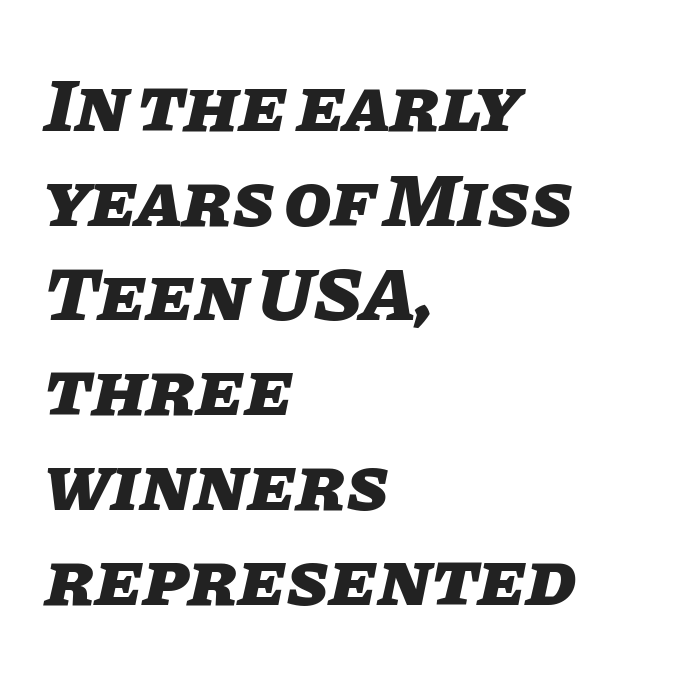
The line texture is even and compact thanks to regular tracking. Every character sits at an angle, as italics do. Weight: bold. The compositor pushed each line to the left boundary.
